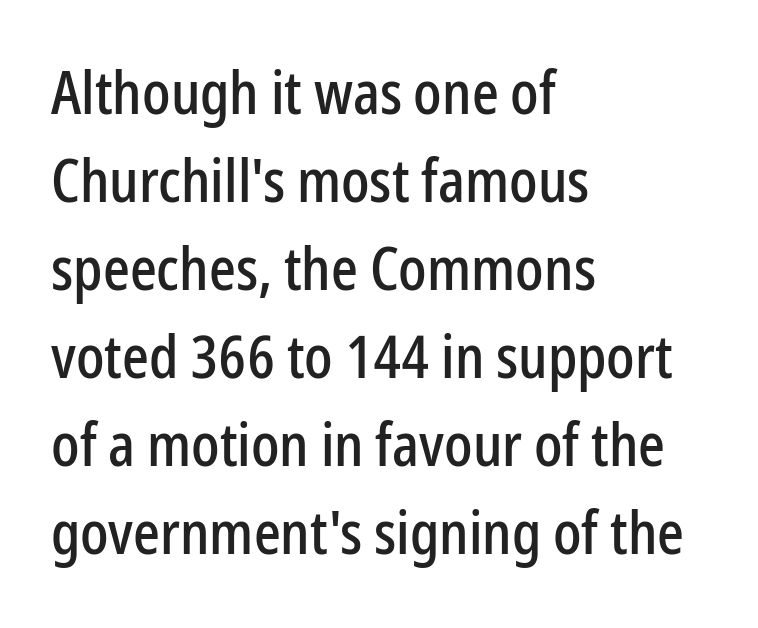
{"serif": "no", "italic": "no", "width": "condensed", "stroke_contrast": "low", "x_height": "medium", "monospaced": "no", "underline": "no", "align": "left", "line_spacing": "normal", "line_spacing_ratio": 1.49, "letter_spacing": "normal", "letter_spacing_em": 0.0, "glyph_px": 59}
